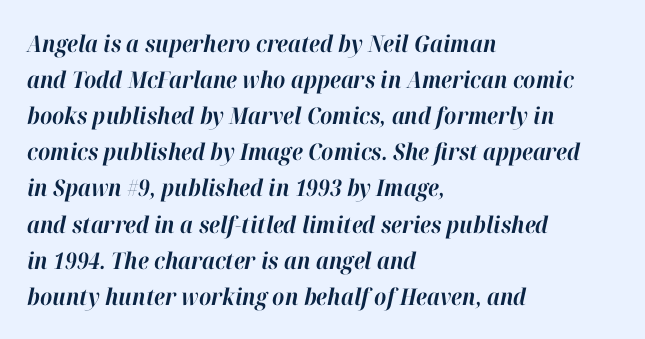
The image shows 23 px bold type, italic (leaning right); set left-aligned, normal line spacing (1.57x), normal letter spacing, not underlined.
